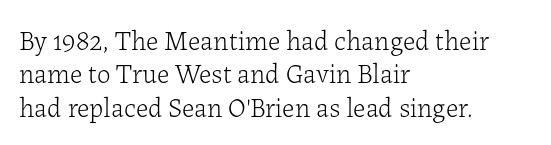
The image shows 27 px text type, upright; set left-aligned, line spacing 1.24x, normal letter spacing, not underlined.
